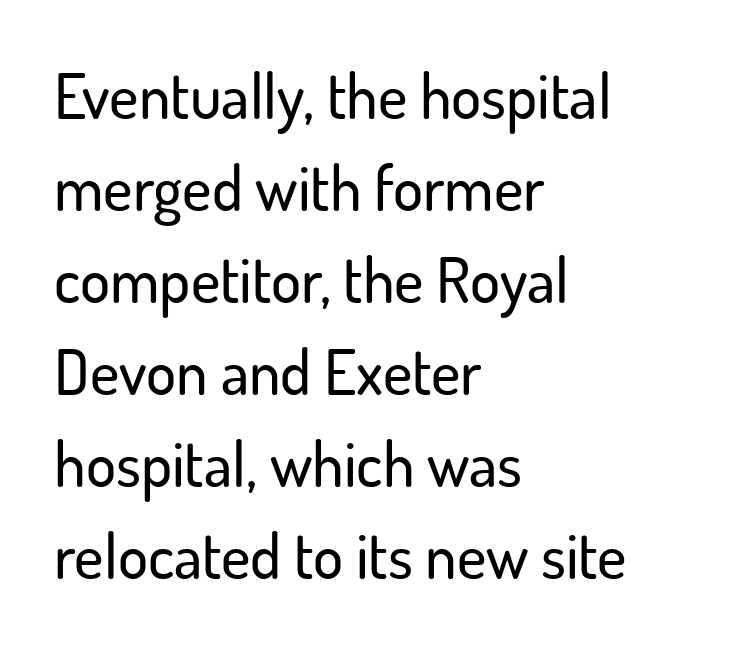
{"serif": "no", "italic": "no", "width": "normal", "stroke_contrast": "low", "x_height": "small", "monospaced": "no", "underline": "no", "align": "left", "line_spacing": "normal", "line_spacing_ratio": 1.46, "letter_spacing": "normal", "letter_spacing_em": 0.0, "glyph_px": 63}
